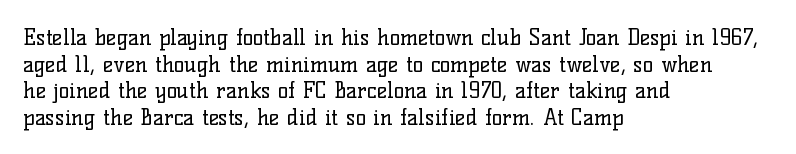
Q: Is the text bold? A: No.
Q: Is the text italic (slanted)? A: No, it is upright.
Q: Is the text underlined? A: No.
Q: How is the paragraph aligned? A: Left-aligned.
Q: Is the spacing between letters normal or unusually wide? A: Normal.
